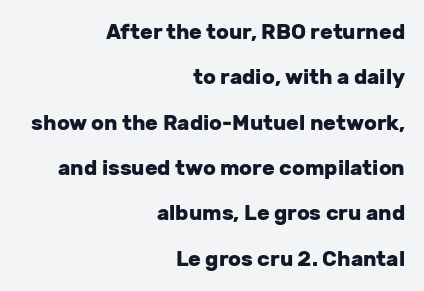
The strokes are fattened all the way to bold. Ascenders rise straight up at ninety degrees. Airy leading. Layout note: lines flush right. How are the letters spaced? Ordinarily, with no added tracking. The zone under the glyphs is completely vacant.
